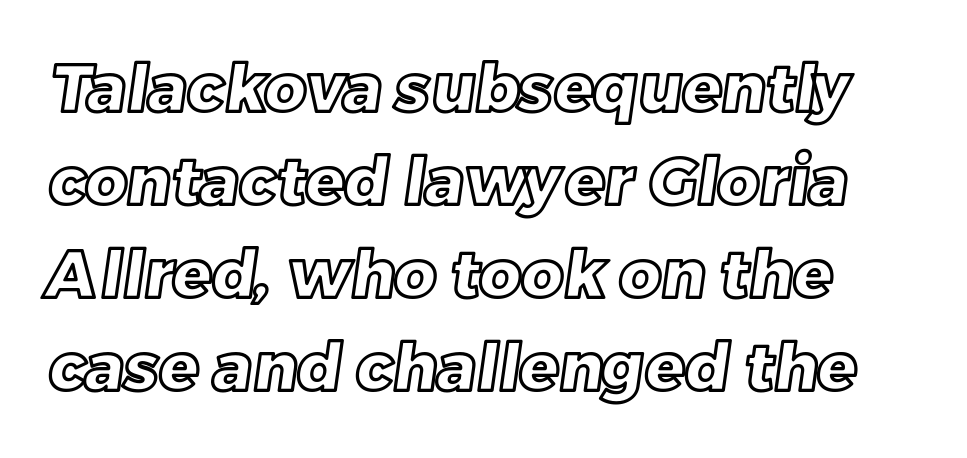
The image shows 65 px text type; set left-aligned, normal line spacing (1.43x), normal letter spacing, not underlined; a large x-height.
